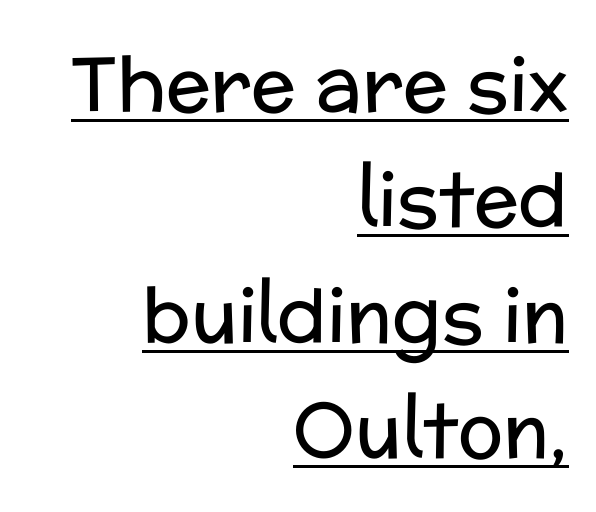
Each line ends at the same right margin while the left side varies. Nobody touched the tracking dial on this one. Leading matches the norm, producing a regular column. Underlining? Definitely there. Notice how the stems are strictly vertical — no italics here.
